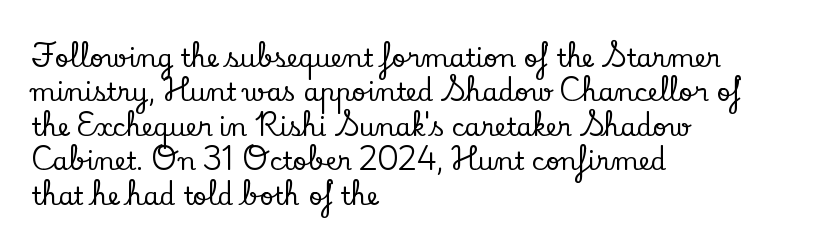
The image shows 25 px text type, upright; set left-aligned, normal line spacing (1.38x), normal letter spacing, not underlined.
